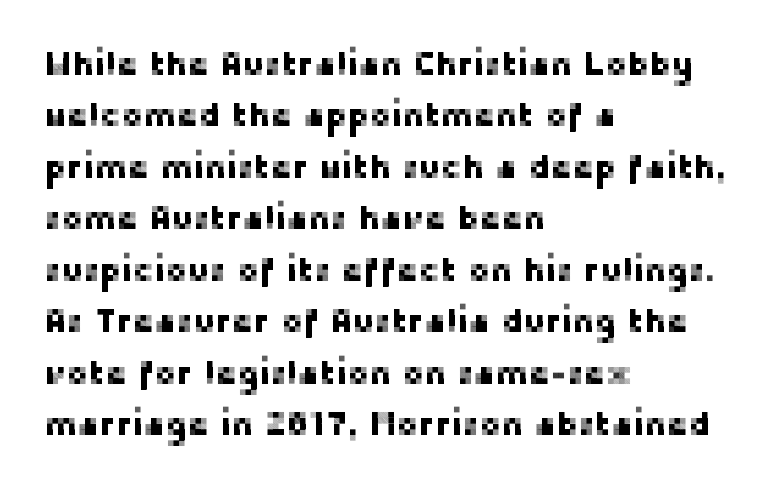
{"serif": "no", "italic": "no", "width": "normal", "stroke_contrast": "low", "x_height": "medium", "monospaced": "no", "underline": "no", "align": "left", "line_spacing": "normal", "line_spacing_ratio": 1.56, "letter_spacing": "normal", "letter_spacing_em": 0.0, "glyph_px": 33}
